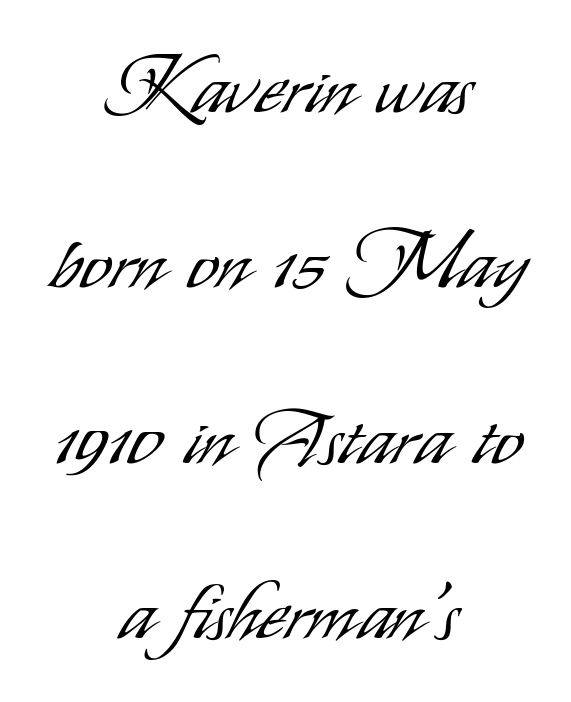
{"serif": "no", "bold": "no", "weight": "light", "width": "condensed", "stroke_contrast": "low", "x_height": "small", "monospaced": "no", "underline": "no", "align": "center", "line_spacing": "loose", "line_spacing_ratio": 2.25, "letter_spacing": "normal", "letter_spacing_em": 0.0, "glyph_px": 78}
